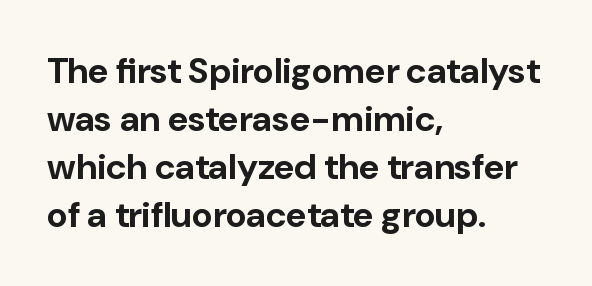
Check under the words: just untouched page. This sample uses a sans-serif face. The face used here has the dense, thick strokes of a bold. Character widths vary here, with narrow letters taking less room than wide ones. Line starts are locked; line ends wander. Evenly set lines give the paragraph a standard silhouette.
